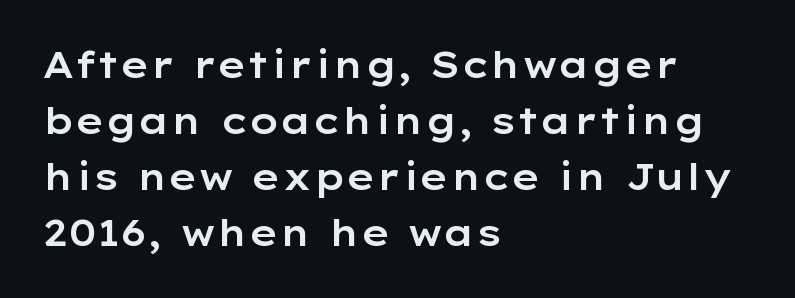
Q: Is the text italic (slanted)? A: No, it is upright.
Q: Is the typeface a serif or a sans-serif typeface? A: Sans-serif.
Q: Is the text underlined? A: No.
Q: How is the paragraph aligned? A: Left-aligned.
Q: Is the spacing between letters normal or unusually wide? A: Normal.
Q: Is the spacing between lines tight, normal or loose? A: Normal.
Q: Width (condensed, normal, or wide)? A: Wide.
Q: Stroke contrast? A: Low.
Q: x-height? A: Medium.
Q: Monospaced? A: No.
